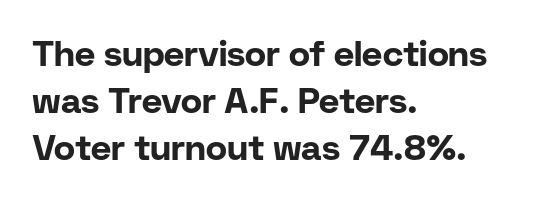
Q: Is the text bold? A: Yes.
Q: Is the text italic (slanted)? A: No, it is upright.
Q: Is the typeface a serif or a sans-serif typeface? A: Sans-serif.
Q: Is the text underlined? A: No.
Q: How is the paragraph aligned? A: Left-aligned.
Q: Is the spacing between letters normal or unusually wide? A: Normal.
Q: Is the spacing between lines tight, normal or loose? A: Normal.
Q: Width (condensed, normal, or wide)? A: Normal.
Q: Stroke contrast? A: Low.
Q: x-height? A: Medium.
Q: Monospaced? A: No.
